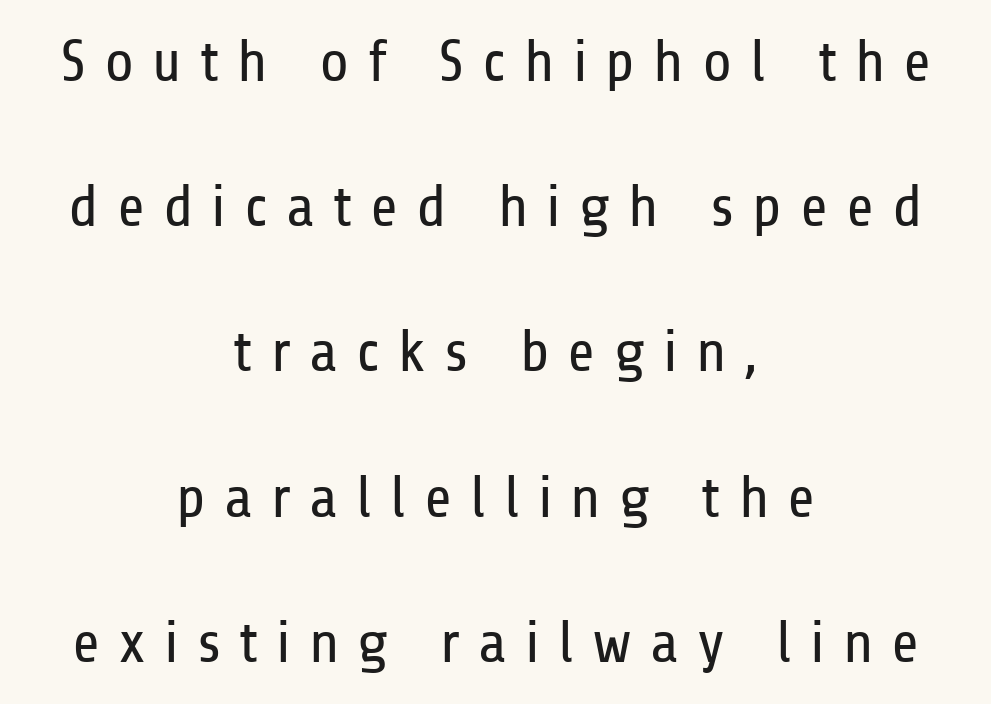
This is not heavy type; no bold has been used. The lettering holds an erect, upright posture throughout. Quick note: interline space is abundant. Check where the strokes stop: nothing finishes them off — pure sans. The gap between lines stays unmarked.
